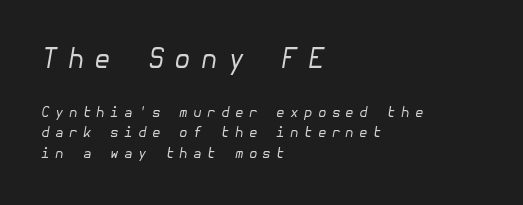
Q: Is the text bold? A: No.
Q: Is the text italic (slanted)? A: Yes, it leans right by about 10 degrees.
Q: Is the text underlined? A: No.
Q: How is the paragraph aligned? A: Left-aligned.
Q: Is the spacing between letters normal or unusually wide? A: Unusually wide.
Q: Is the spacing between lines tight, normal or loose? A: Normal.
Q: Which block of text is set in a larger size, the first (top) or the second (bottom)? A: The first (top) one.
